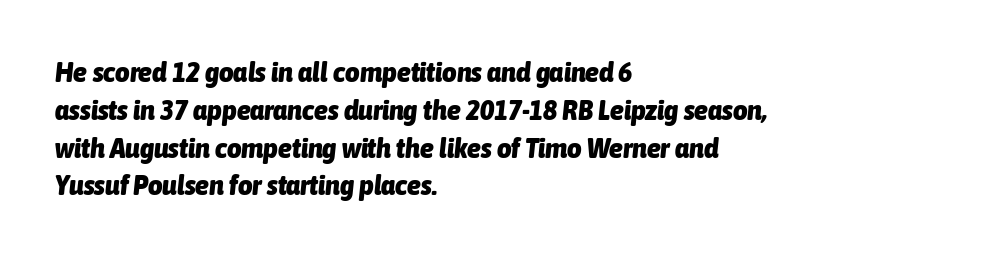
Q: Is the text bold? A: Yes.
Q: Is the text italic (slanted)? A: Yes, it leans right by about 6 degrees.
Q: Is the text underlined? A: No.
Q: How is the paragraph aligned? A: Left-aligned.
Q: Is the spacing between letters normal or unusually wide? A: Normal.
Q: Is the spacing between lines tight, normal or loose? A: Normal.
Q: Width (condensed, normal, or wide)? A: Condensed.
Q: Stroke contrast? A: Low.
Q: x-height? A: Medium.
Q: Monospaced? A: No.
